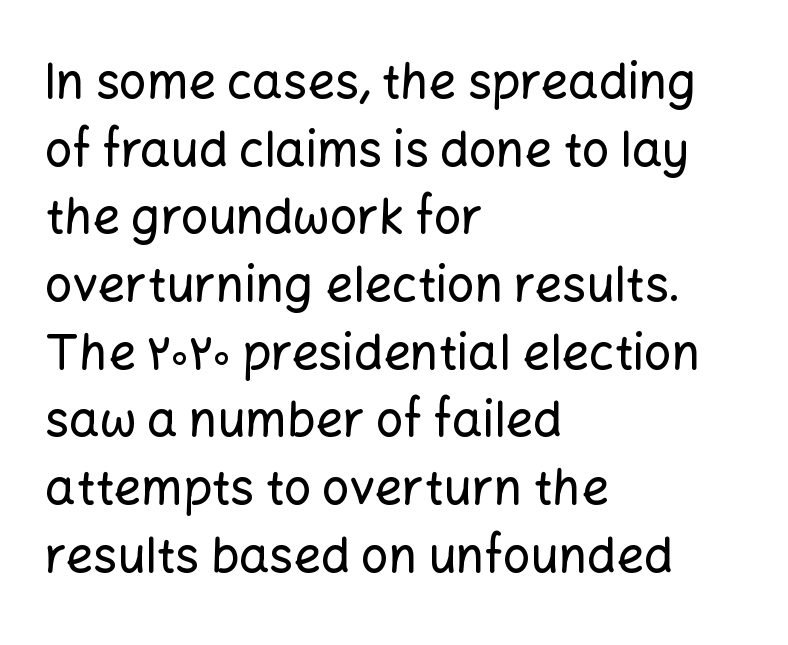
{"serif": "no", "italic": "no", "width": "normal", "stroke_contrast": "low", "x_height": "medium", "monospaced": "no", "underline": "no", "align": "left", "line_spacing": "normal", "line_spacing_ratio": 1.41, "letter_spacing": "normal", "letter_spacing_em": 0.0, "glyph_px": 48}
